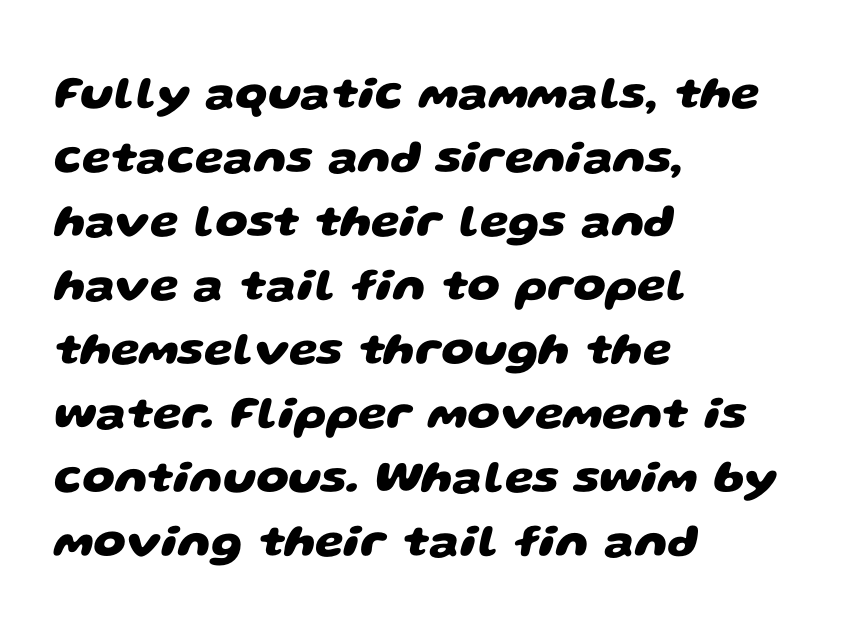
Q: Is the text bold? A: Yes.
Q: Is the typeface a serif or a sans-serif typeface? A: Sans-serif.
Q: Is the text underlined? A: No.
Q: How is the paragraph aligned? A: Left-aligned.
Q: Is the spacing between letters normal or unusually wide? A: Normal.
Q: Is the spacing between lines tight, normal or loose? A: Normal.
Q: Width (condensed, normal, or wide)? A: Wide.
Q: Stroke contrast? A: Low.
Q: x-height? A: Large.
Q: Monospaced? A: No.
